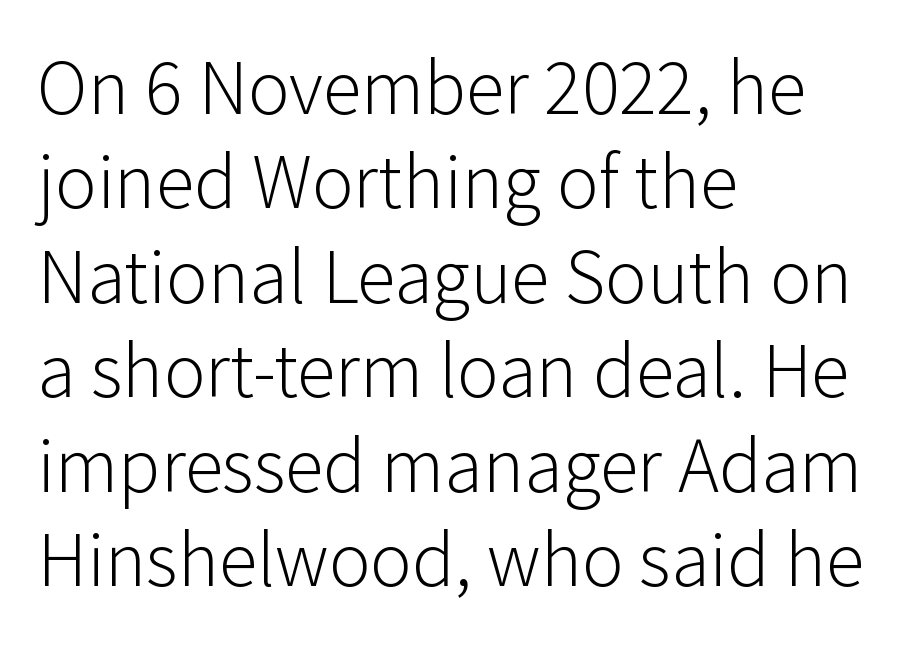
{"serif": "no", "italic": "no", "bold": "no", "weight": "light", "width": "normal", "stroke_contrast": "low", "x_height": "medium", "monospaced": "no", "underline": "no", "align": "left", "line_spacing_ratio": 1.21, "letter_spacing": "normal", "letter_spacing_em": 0.0, "glyph_px": 78}
